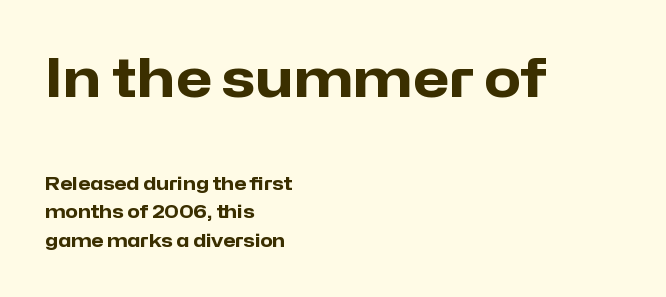
{"serif": "no", "italic": "no", "bold": "yes", "weight": "heavy", "width": "normal", "stroke_contrast": "low", "x_height": "medium", "monospaced": "no", "underline": "no", "align": "left", "line_spacing": "normal", "line_spacing_ratio": 1.59, "letter_spacing": "normal", "letter_spacing_em": 0.0, "larger_block": "first", "size_ratio": 2.94, "glyph_px": 53}
